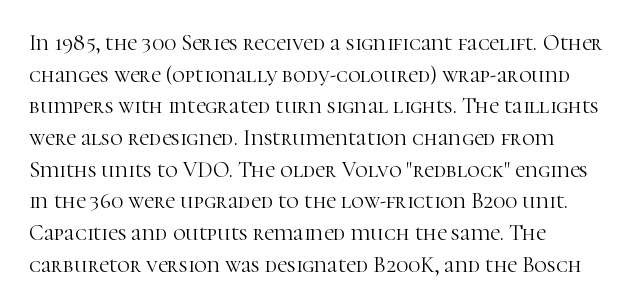
Q: Is the text bold? A: No.
Q: Is the text italic (slanted)? A: No, it is upright.
Q: Is the text underlined? A: No.
Q: How is the paragraph aligned? A: Left-aligned.
Q: Is the spacing between letters normal or unusually wide? A: Normal.
Q: Is the spacing between lines tight, normal or loose? A: Normal.
